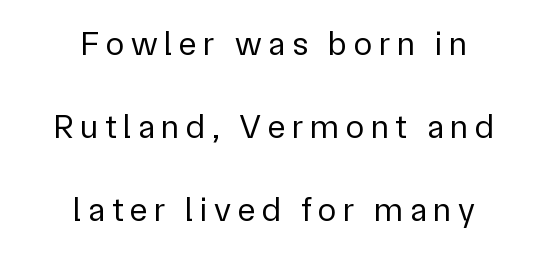
Q: Is the text bold? A: No.
Q: Is the text italic (slanted)? A: No, it is upright.
Q: Is the typeface a serif or a sans-serif typeface? A: Sans-serif.
Q: Is the text underlined? A: No.
Q: How is the paragraph aligned? A: Centered.
Q: Is the spacing between lines tight, normal or loose? A: Loose.
Q: Width (condensed, normal, or wide)? A: Normal.
Q: Stroke contrast? A: Low.
Q: x-height? A: Medium.
Q: Monospaced? A: No.
